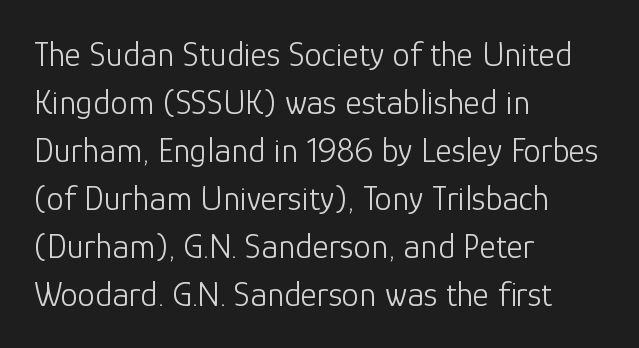
The letterforms sit shoulder to shoulder at normal distance. Notice how the stems are strictly vertical — no italics here. Decoration check: the copy has no underline. You could not count columns in this text — the font is proportionally spaced. Check where the strokes stop: nothing finishes them off — pure sans.
